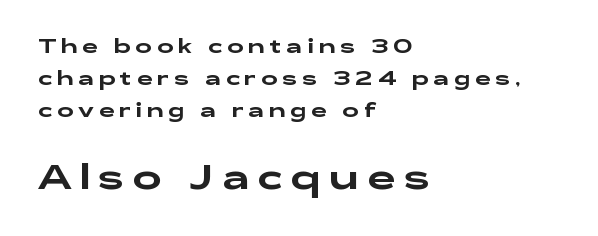
{"serif": "no", "italic": "no", "width": "wide", "stroke_contrast": "low", "x_height": "medium", "monospaced": "no", "underline": "no", "align": "left", "line_spacing": "normal", "line_spacing_ratio": 1.61, "letter_spacing": "wide", "letter_spacing_em": 0.23, "larger_block": "second", "size_ratio": 1.75, "glyph_px": 35}
